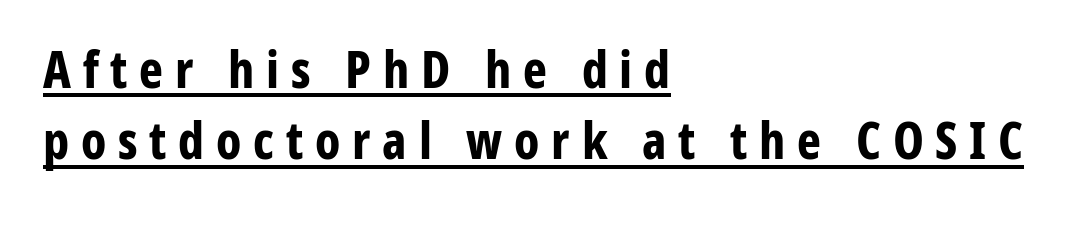
Q: Is the text bold? A: Yes.
Q: Is the text italic (slanted)? A: No, it is upright.
Q: Is the typeface a serif or a sans-serif typeface? A: Sans-serif.
Q: Is the text underlined? A: Yes.
Q: How is the paragraph aligned? A: Left-aligned.
Q: Is the spacing between letters normal or unusually wide? A: Unusually wide.
Q: Is the spacing between lines tight, normal or loose? A: Normal.
Q: Width (condensed, normal, or wide)? A: Condensed.
Q: Stroke contrast? A: Low.
Q: x-height? A: Medium.
Q: Monospaced? A: No.
